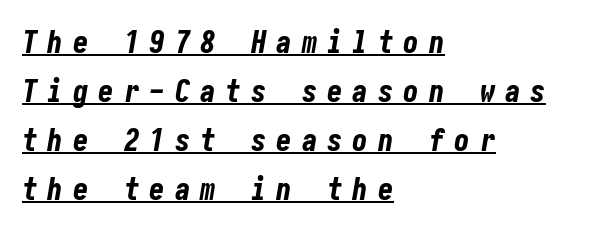
The image shows 31 px bold, condensed type, italic (leaning right); set left-aligned, normal line spacing (1.58x), unusually wide letter spacing (+0.32 em), underlined; low stroke contrast and a medium x-height.
